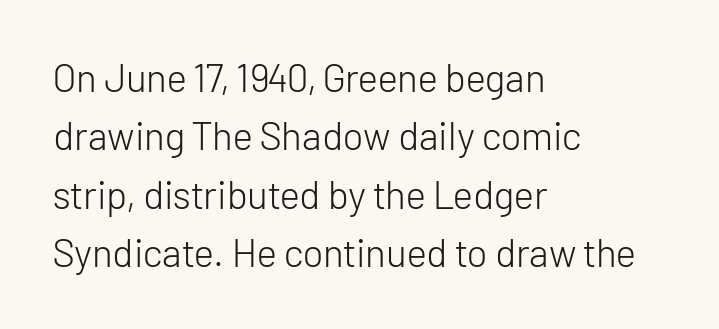
The image shows 39 px light sans-serif type, upright; set left-aligned, normal line spacing (1.5x), normal letter spacing, not underlined; low stroke contrast and a medium x-height.
